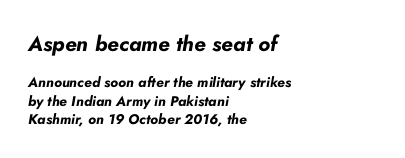
{"italic": "yes", "lean": "right", "slant_degrees": 10, "bold": "yes", "underline": "no", "align": "left", "line_spacing": "normal", "line_spacing_ratio": 1.31, "letter_spacing": "normal", "letter_spacing_em": 0.0, "larger_block": "first", "size_ratio": 1.5, "glyph_px": 21}
